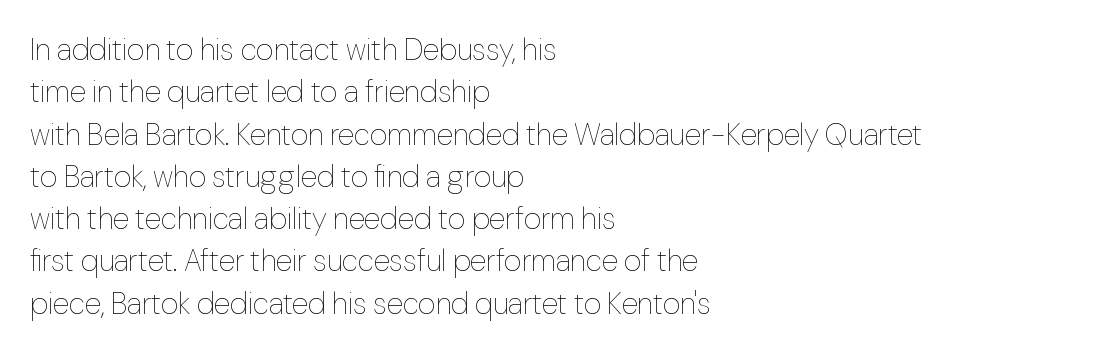
Q: Is the text bold? A: No.
Q: Is the text italic (slanted)? A: No, it is upright.
Q: Is the text underlined? A: No.
Q: How is the paragraph aligned? A: Left-aligned.
Q: Is the spacing between letters normal or unusually wide? A: Normal.
Q: Is the spacing between lines tight, normal or loose? A: Normal.
Q: Width (condensed, normal, or wide)? A: Normal.
Q: Stroke contrast? A: Low.
Q: x-height? A: Medium.
Q: Monospaced? A: No.
